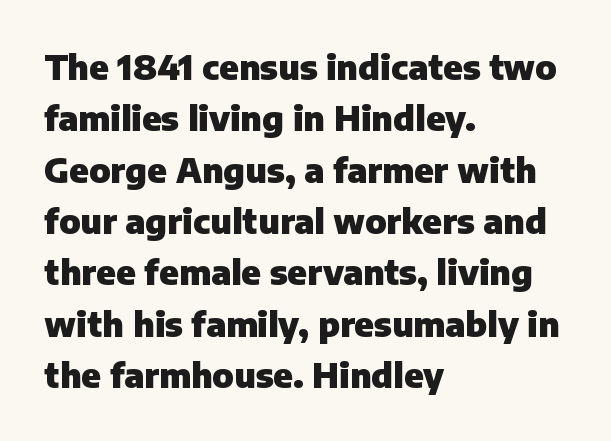
What's the leading like? Ordinary, nothing unusual. Does the copy run flush right? No — it runs flush left. Characters follow at the spacing the type designer built in. Strokes here are thick enough to call this a true bold. Observe the absence of serifs on each vertical stroke in this sample. Nope, not italic — everything's standing straight.
